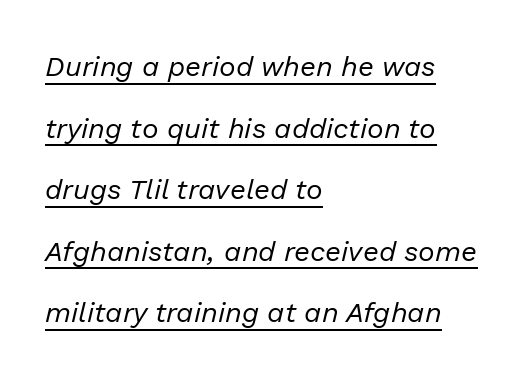
You can tell it's italic because the verticals aren't actually vertical. This is not heavy type; no bold has been used. What stands out about the letter spacing? Nothing — it is the standard amount. Every row of glyphs begins at an identical x-position on the left.
